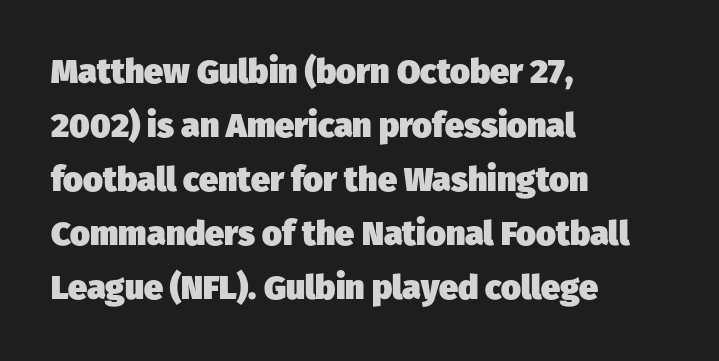
Q: Is the text bold? A: Yes.
Q: Is the typeface a serif or a sans-serif typeface? A: Sans-serif.
Q: Is the text underlined? A: No.
Q: How is the paragraph aligned? A: Left-aligned.
Q: Is the spacing between letters normal or unusually wide? A: Normal.
Q: Is the spacing between lines tight, normal or loose? A: Normal.
Q: Width (condensed, normal, or wide)? A: Normal.
Q: Stroke contrast? A: Low.
Q: x-height? A: Medium.
Q: Monospaced? A: No.
